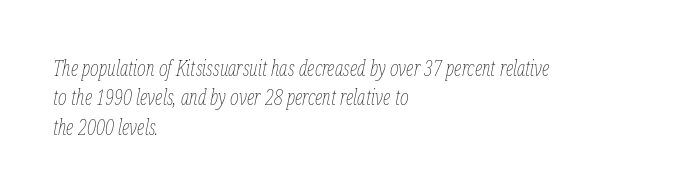
Q: Is the text bold? A: No.
Q: Is the text italic (slanted)? A: Yes, it leans right by about 12 degrees.
Q: Is the text underlined? A: No.
Q: How is the paragraph aligned? A: Left-aligned.
Q: Is the spacing between letters normal or unusually wide? A: Normal.
Q: Is the spacing between lines tight, normal or loose? A: Normal.
